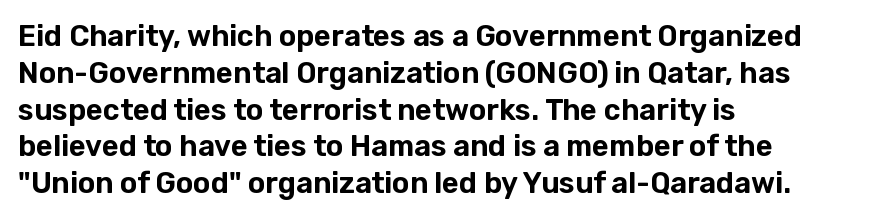
Q: Is the text italic (slanted)? A: No, it is upright.
Q: Is the typeface a serif or a sans-serif typeface? A: Sans-serif.
Q: Is the text underlined? A: No.
Q: How is the paragraph aligned? A: Left-aligned.
Q: Is the spacing between letters normal or unusually wide? A: Normal.
Q: Is the spacing between lines tight, normal or loose? A: Normal.
Q: Width (condensed, normal, or wide)? A: Normal.
Q: Stroke contrast? A: Low.
Q: x-height? A: Medium.
Q: Monospaced? A: No.
